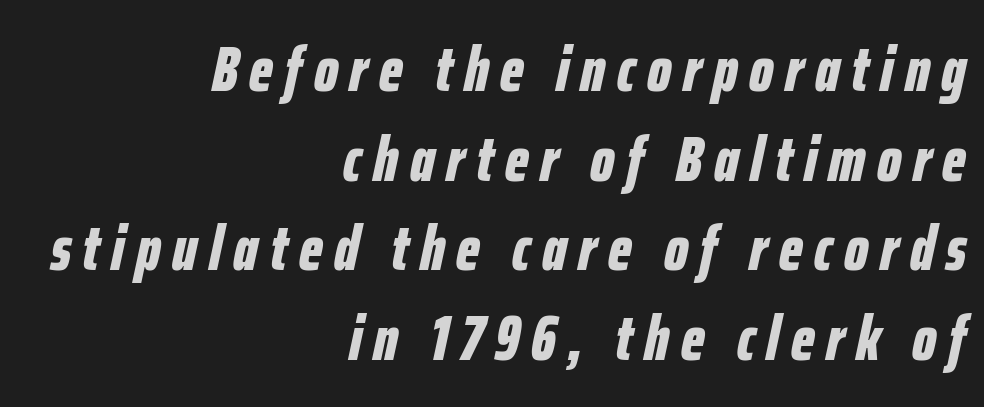
{"italic": "yes", "lean": "right", "slant_degrees": 12, "bold": "yes", "weight": "bold", "width": "condensed", "stroke_contrast": "low", "x_height": "medium", "monospaced": "no", "underline": "no", "align": "right", "line_spacing": "normal", "line_spacing_ratio": 1.4, "glyph_px": 64}
